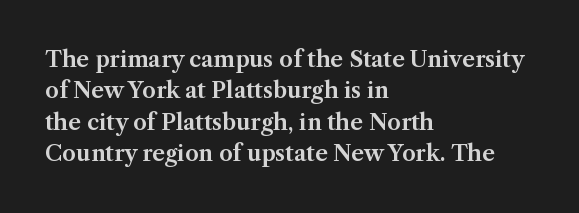
Q: Is the text italic (slanted)? A: No, it is upright.
Q: Is the text underlined? A: No.
Q: How is the paragraph aligned? A: Left-aligned.
Q: Is the spacing between letters normal or unusually wide? A: Normal.
Q: Is the spacing between lines tight, normal or loose? A: Normal.
